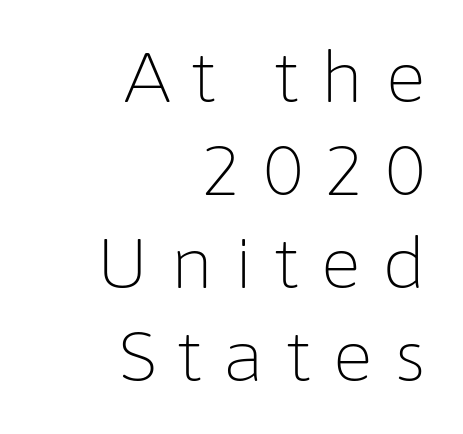
The image shows 69 px light sans-serif type, upright; set right-aligned, normal line spacing (1.35x), unusually wide letter spacing (+0.3 em), not underlined; low stroke contrast and a medium x-height.
